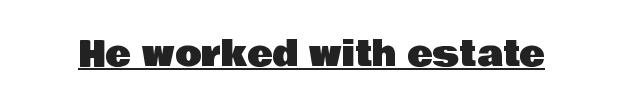
The image shows 34 px sans-serif type, upright; set normal letter spacing, underlined; low stroke contrast and a large x-height.
